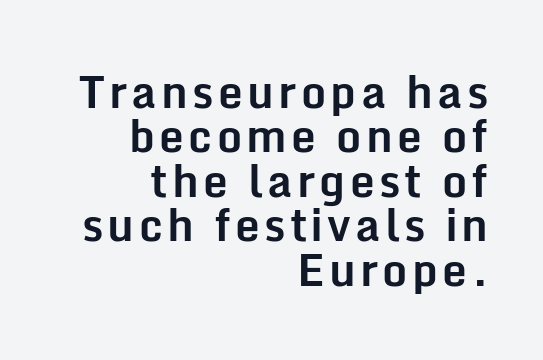
Spacing verdict: proportional, widths tailored to each character. The rendering uses a bold face; every stroke is thick and dark. Caption: multi-line text, flush right, ragged left. The typeface chosen for these lines omits serifs. Vertical strokes here are truly vertical. Type without underlining.
